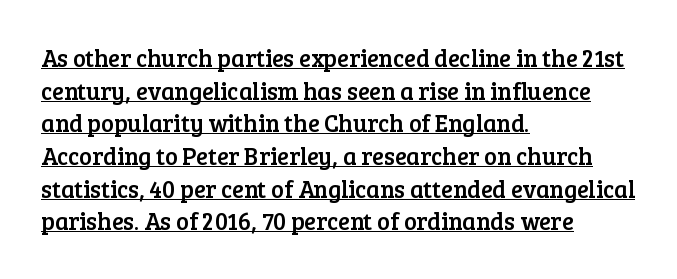
The image shows 24 px text type, upright; set left-aligned, normal line spacing (1.36x), normal letter spacing, underlined.
